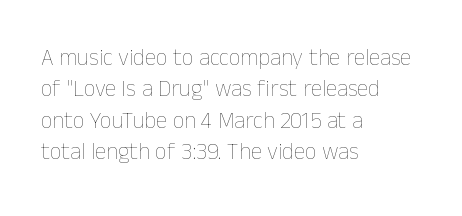
Q: Is the text bold? A: No.
Q: Is the text italic (slanted)? A: No, it is upright.
Q: Is the text underlined? A: No.
Q: How is the paragraph aligned? A: Left-aligned.
Q: Is the spacing between letters normal or unusually wide? A: Normal.
Q: Is the spacing between lines tight, normal or loose? A: Normal.
